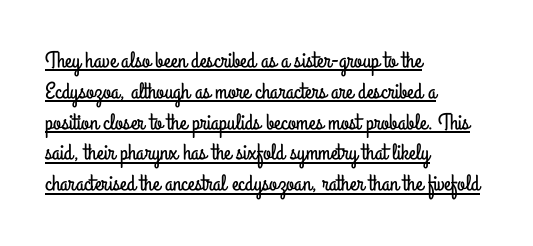
The image shows 23 px text type, upright; set left-aligned, normal line spacing (1.34x), normal letter spacing, underlined.
